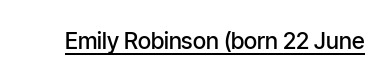
A typesetter would call this zero additional tracking. The rendered words wear a rule along their underside. Every character sits straight up, as roman type does. Typesetter's note: demi weight, one step under bold.
